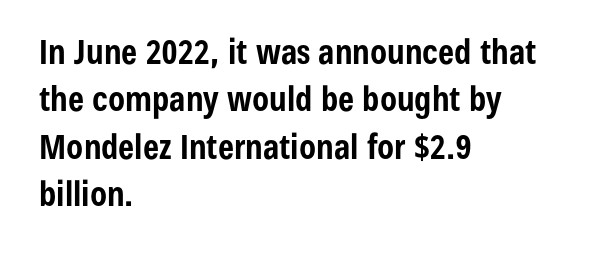
The image shows 34 px bold, condensed sans-serif type, upright; set left-aligned, normal line spacing (1.39x), normal letter spacing, not underlined; low stroke contrast and a medium x-height.
